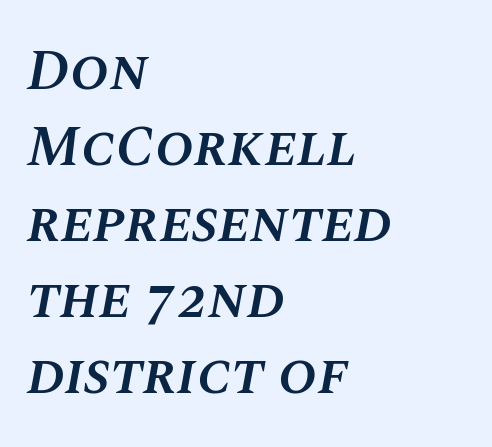
If you drew a line through each stem, it would be angled. Caption: multi-line text, flush left, ragged right. Stroke thickness is moderately raised; the sample reads as semibold. Observe the ordinary spacing: letters are neighbours, not strangers. The leading is moderate, giving the passage an even texture. These lines are rendered in a variable-pitch font.
